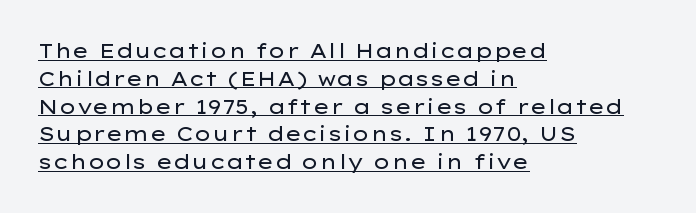
{"italic": "no", "bold": "no", "underline": "yes", "align": "left", "line_spacing": "normal", "line_spacing_ratio": 1.39, "letter_spacing": "normal", "letter_spacing_em": 0.0, "glyph_px": 20}
